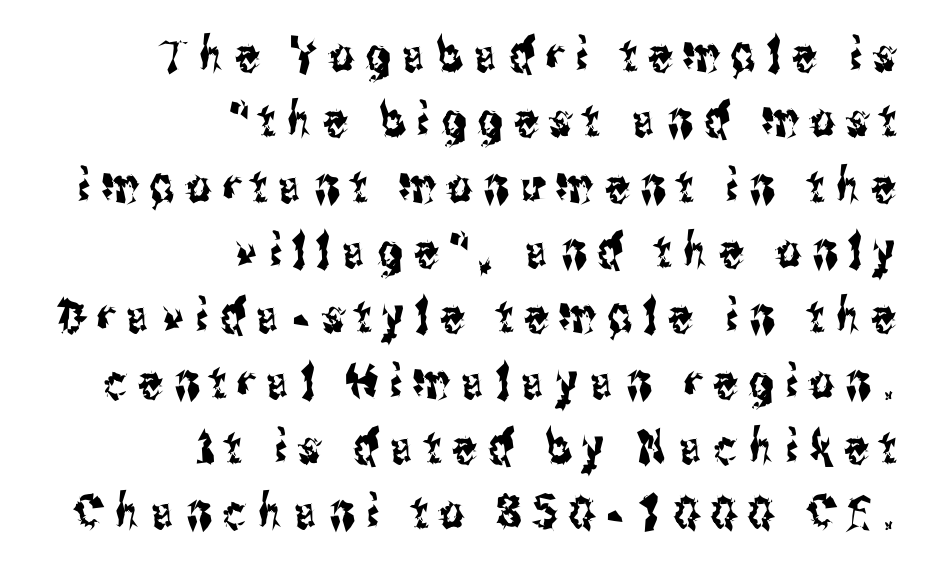
The image shows 47 px condensed sans-serif type, upright; set right-aligned, normal line spacing (1.39x), unusually wide letter spacing (+0.25 em), not underlined; medium stroke contrast and a medium x-height.
